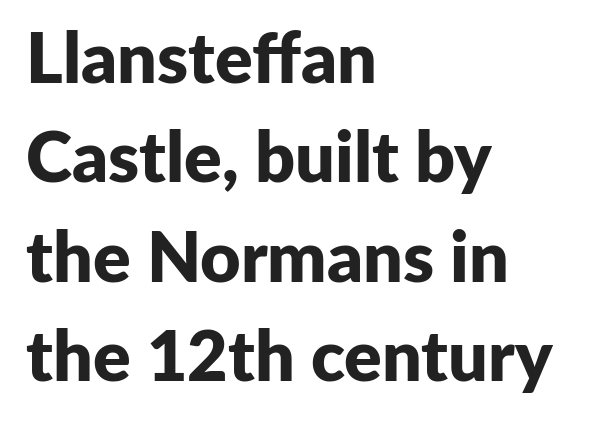
The image shows 70 px bold sans-serif type, upright; set left-aligned, normal line spacing (1.42x), normal letter spacing, not underlined; low stroke contrast and a medium x-height.
